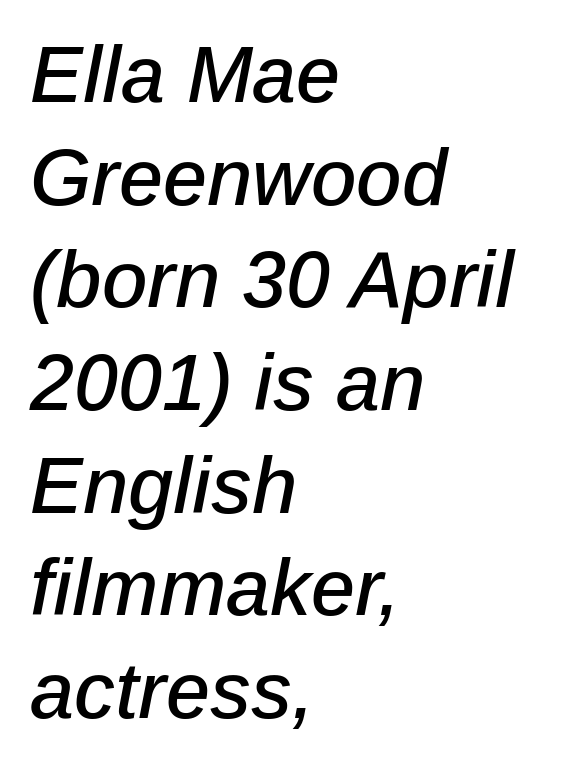
The image shows 79 px text type, italic (leaning right); set left-aligned, normal line spacing (1.3x), normal letter spacing, not underlined; low stroke contrast and a medium x-height.
